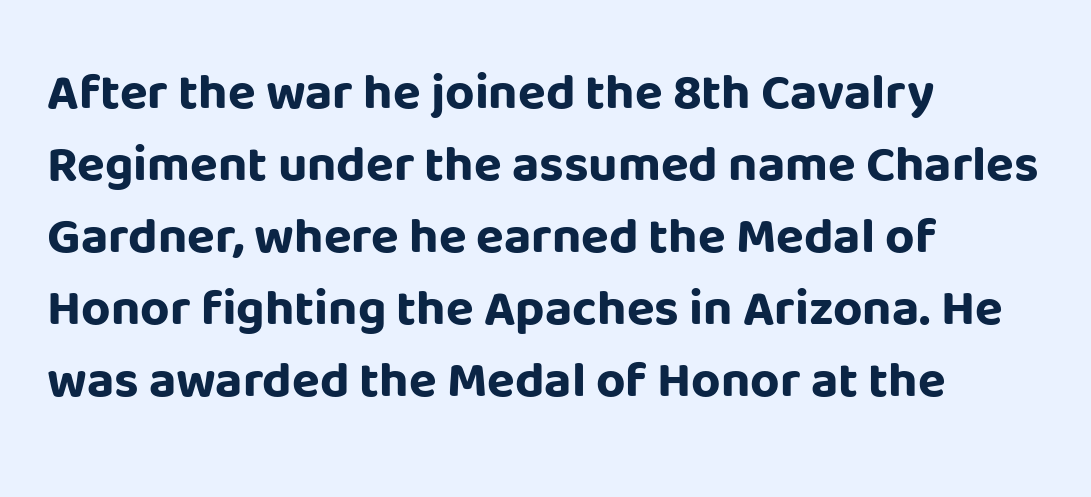
{"serif": "no", "italic": "no", "bold": "yes", "weight": "bold", "width": "normal", "stroke_contrast": "low", "x_height": "large", "monospaced": "no", "underline": "no", "align": "left", "line_spacing": "normal", "line_spacing_ratio": 1.41, "letter_spacing": "normal", "letter_spacing_em": 0.0, "glyph_px": 51}
